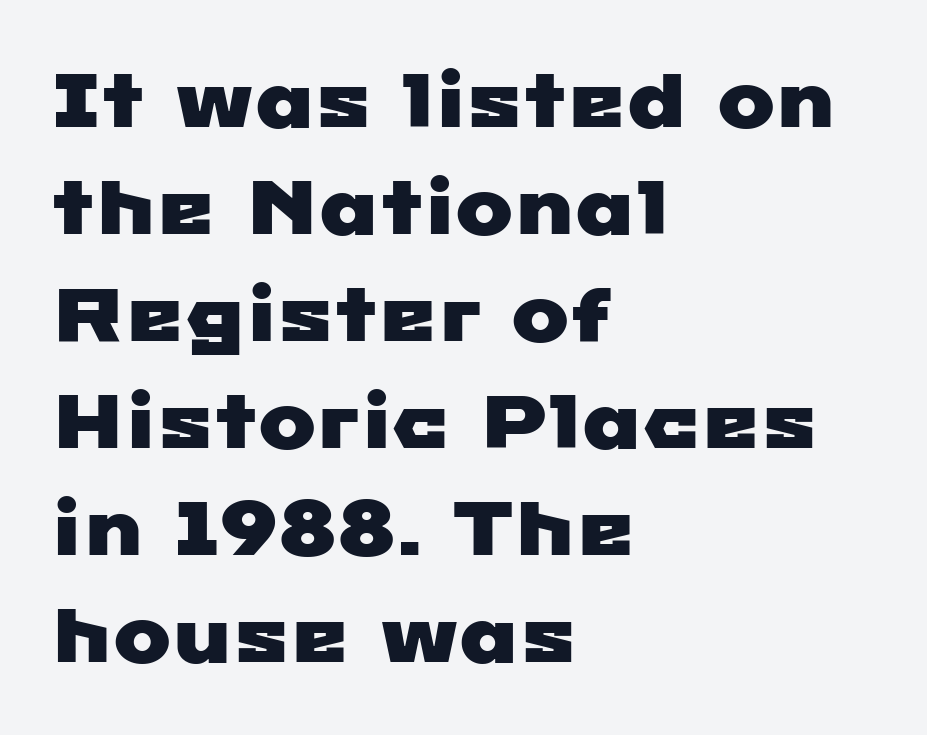
The image shows 77 px wide sans-serif type; set left-aligned, normal line spacing (1.39x), normal letter spacing, not underlined; low stroke contrast and a medium x-height.
